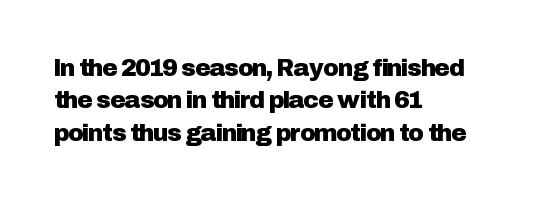
Glyph-to-glyph distance matches everyday printed text. Teacher's note: observe the even left margin — that is flush-left alignment. Type without underlining. This sample keeps an unexceptional amount of space between lines. This is roman type, the default non-slanted kind.
